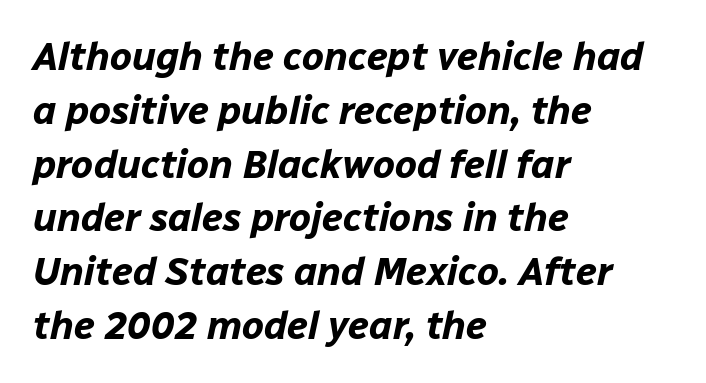
{"italic": "yes", "lean": "right", "slant_degrees": 12, "bold": "yes", "weight": "bold", "width": "normal", "stroke_contrast": "low", "x_height": "medium", "monospaced": "no", "underline": "no", "align": "left", "line_spacing": "normal", "line_spacing_ratio": 1.38, "letter_spacing": "normal", "letter_spacing_em": 0.0, "glyph_px": 39}
